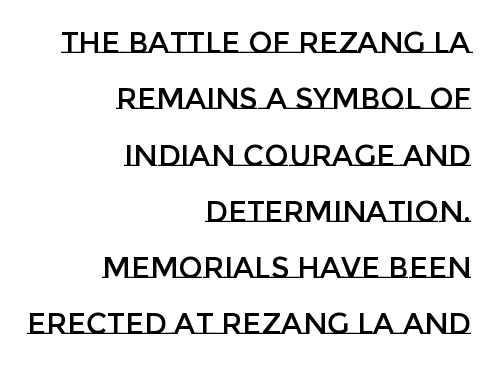
The image shows 29 px text type, upright; set right-aligned, loose line spacing (1.94x), normal letter spacing, not underlined; low stroke contrast and a large x-height.
